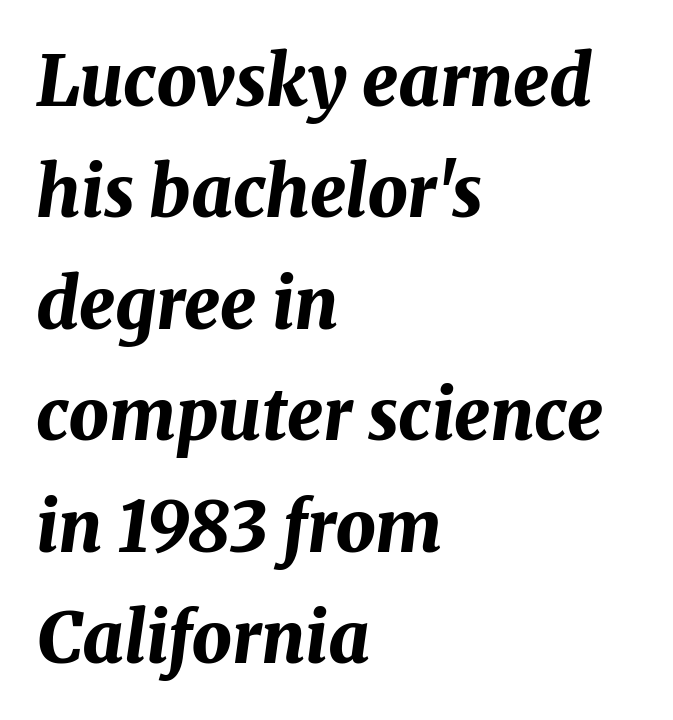
Clear beneath every line of the passage. The passage shown is emphatically bold. Slanted lettering throughout. Spacing verdict: proportional, widths tailored to each character. How are the letters spaced? Ordinarily, with no added tracking. Whoever set this chose a conventional vertical rhythm.
